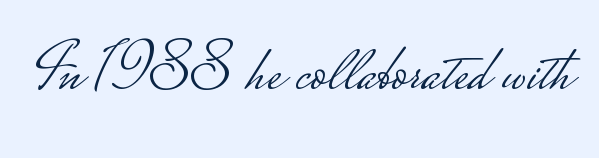
{"serif": "no", "bold": "no", "weight": "light", "width": "wide", "stroke_contrast": "low", "monospaced": "no", "underline": "no", "letter_spacing": "normal", "letter_spacing_em": 0.0, "glyph_px": 65}
